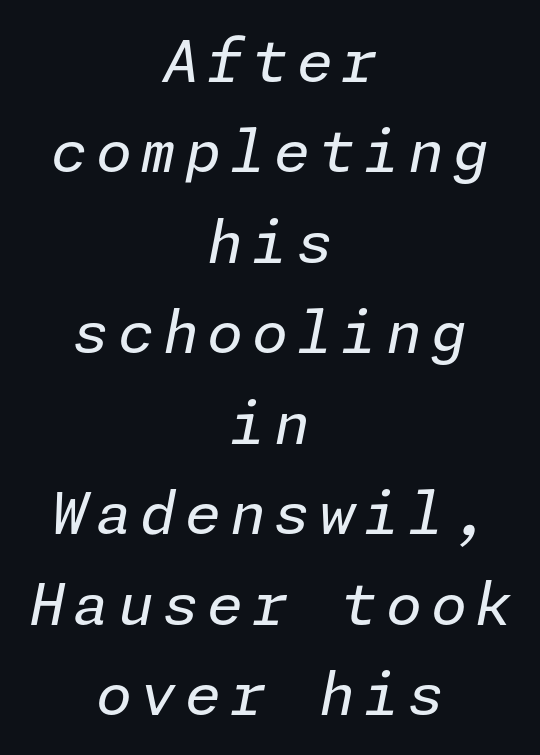
{"italic": "yes", "lean": "right", "slant_degrees": 11, "bold": "no", "weight": "regular", "width": "normal", "stroke_contrast": "low", "x_height": "medium", "underline": "no", "align": "center", "line_spacing": "normal", "line_spacing_ratio": 1.56, "glyph_px": 58}
